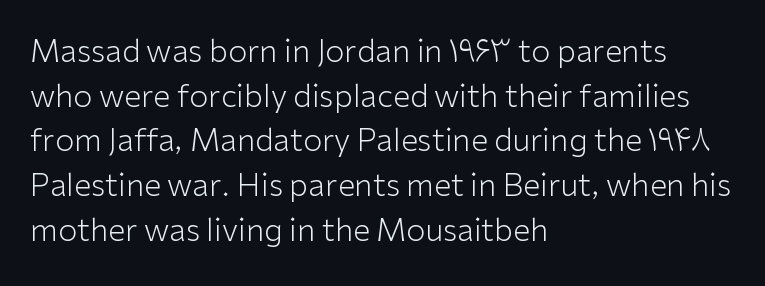
{"serif": "no", "italic": "no", "bold": "no", "weight": "light", "width": "normal", "stroke_contrast": "low", "x_height": "medium", "monospaced": "no", "underline": "no", "align": "left", "line_spacing": "normal", "line_spacing_ratio": 1.44, "letter_spacing": "normal", "letter_spacing_em": 0.0, "glyph_px": 31}
